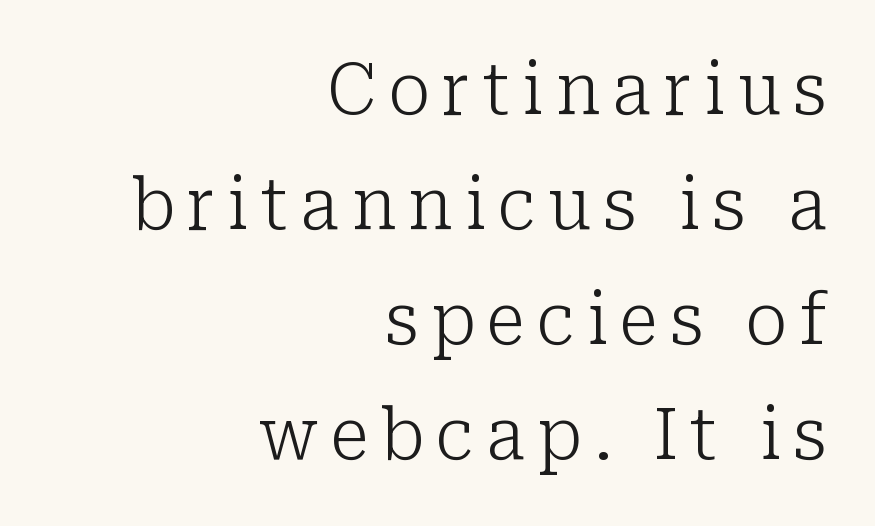
{"serif": "yes", "italic": "no", "bold": "no", "weight": "light", "width": "normal", "stroke_contrast": "low", "x_height": "medium", "monospaced": "no", "underline": "no", "align": "right", "line_spacing": "normal", "line_spacing_ratio": 1.62, "glyph_px": 71}
